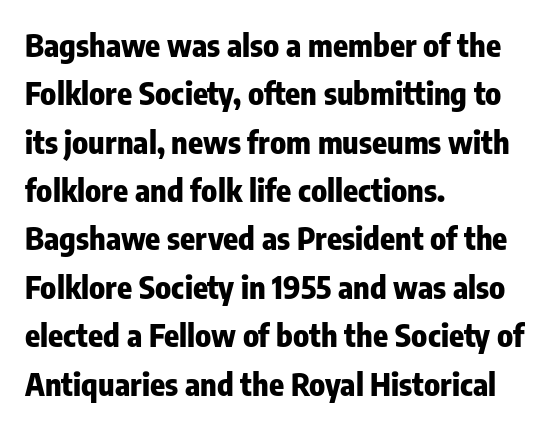
The image shows 31 px heavy, condensed sans-serif type, upright; set left-aligned, normal line spacing (1.56x), normal letter spacing, not underlined; low stroke contrast and a medium x-height.
